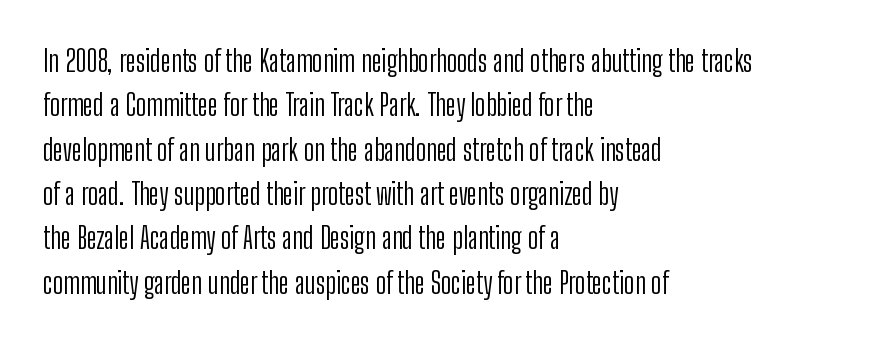
{"serif": "no", "italic": "no", "bold": "no", "weight": "light", "width": "condensed", "stroke_contrast": "low", "x_height": "medium", "monospaced": "no", "underline": "no", "align": "left", "line_spacing": "normal", "line_spacing_ratio": 1.53, "letter_spacing": "normal", "letter_spacing_em": 0.0, "glyph_px": 29}
